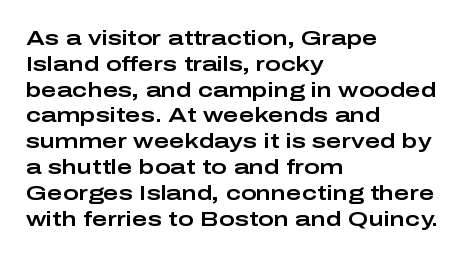
Q: Is the text italic (slanted)? A: No, it is upright.
Q: Is the text underlined? A: No.
Q: How is the paragraph aligned? A: Left-aligned.
Q: Is the spacing between letters normal or unusually wide? A: Normal.
